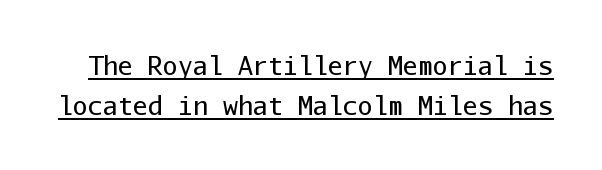
The image shows 25 px text type, upright; set normal line spacing (1.6x), normal letter spacing, underlined.
